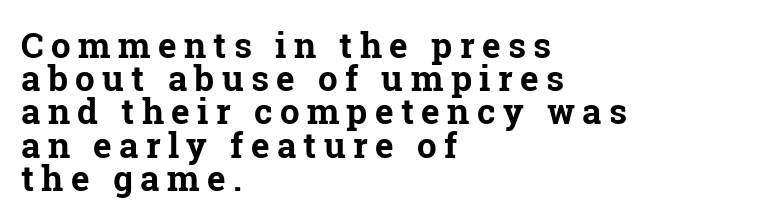
The image shows 35 px bold serif type, upright; set left-aligned, tight line spacing (0.95x), unusually wide letter spacing (+0.21 em), not underlined; low stroke contrast and a medium x-height.
